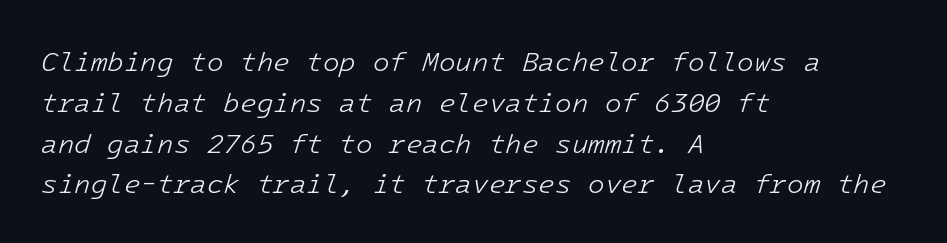
The image shows 27 px text type, italic (leaning right); set left-aligned, normal line spacing (1.51x), normal letter spacing, not underlined.
